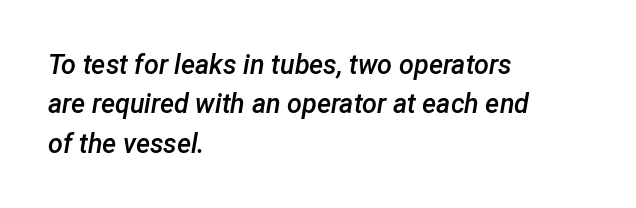
{"italic": "yes", "lean": "right", "slant_degrees": 12, "bold": "semi", "underline": "no", "align": "left", "line_spacing": "normal", "line_spacing_ratio": 1.46, "letter_spacing": "normal", "letter_spacing_em": 0.0, "glyph_px": 27}
